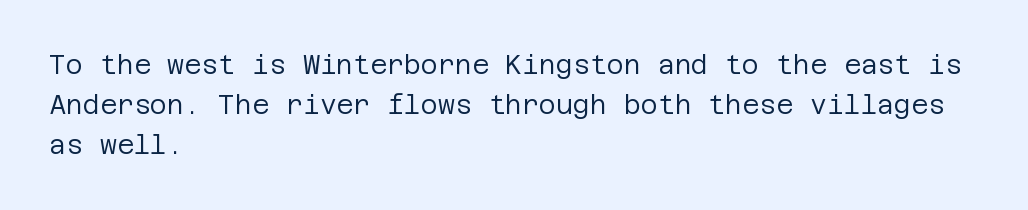
The image shows 26 px text type, upright; set left-aligned, normal line spacing (1.54x), normal letter spacing, not underlined.
